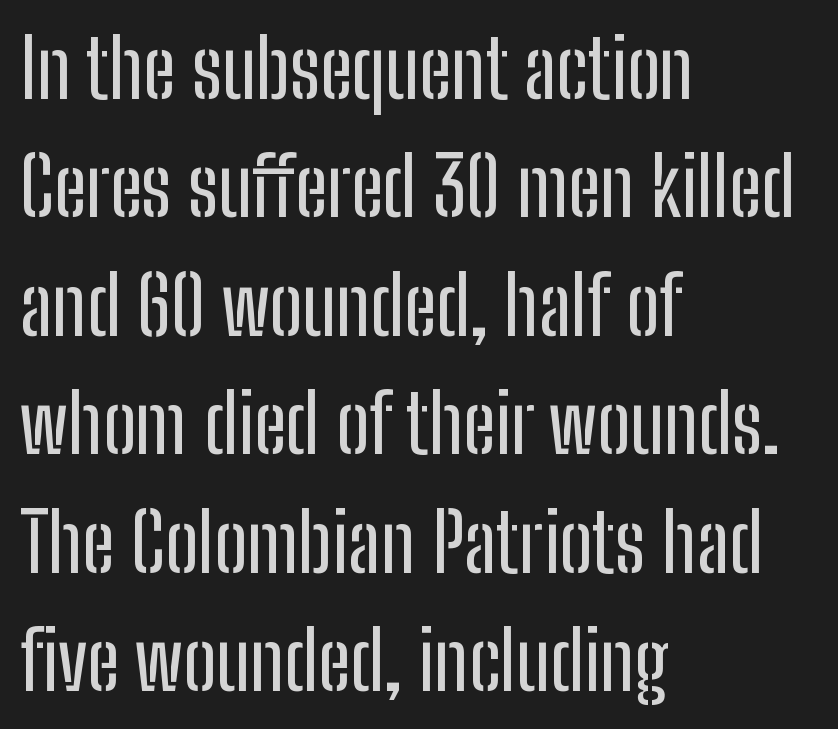
Leading matches the norm, producing a regular column. Proportional: the letters do not fall into vertical columns. A student would call this left alignment; a typographer would say flush left, rag right. Tall strokes in this sample are plumb rather than angled.
